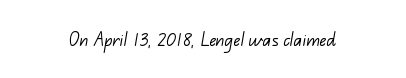
{"bold": "no", "underline": "no", "letter_spacing": "normal", "letter_spacing_em": 0.0, "glyph_px": 22}
